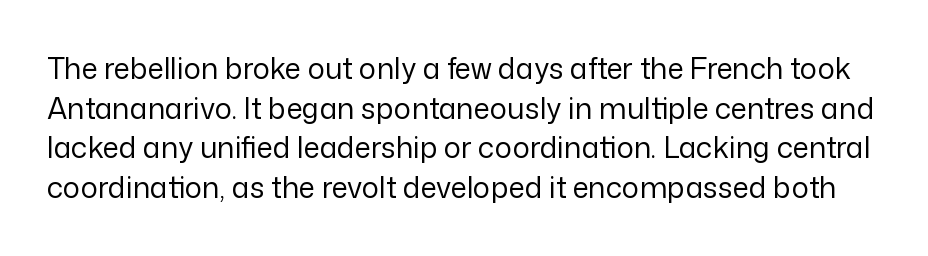
The image shows 29 px regular-weight sans-serif type, upright; set normal line spacing (1.37x), normal letter spacing, not underlined; low stroke contrast and a medium x-height.
